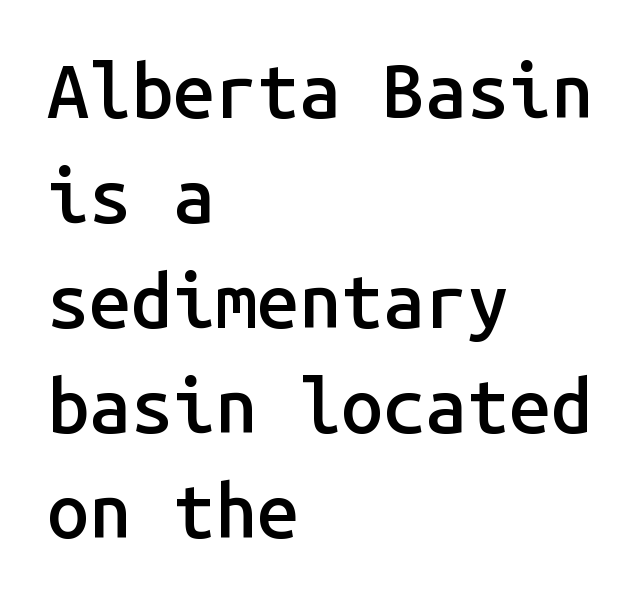
Q: Is the text bold? A: Semi-bold.
Q: Is the text italic (slanted)? A: No, it is upright.
Q: Is the typeface a serif or a sans-serif typeface? A: Sans-serif.
Q: Is the text underlined? A: No.
Q: How is the paragraph aligned? A: Left-aligned.
Q: Is the spacing between letters normal or unusually wide? A: Normal.
Q: Is the spacing between lines tight, normal or loose? A: Normal.
Q: Width (condensed, normal, or wide)? A: Normal.
Q: Stroke contrast? A: Low.
Q: x-height? A: Medium.
Q: Monospaced? A: Yes.
